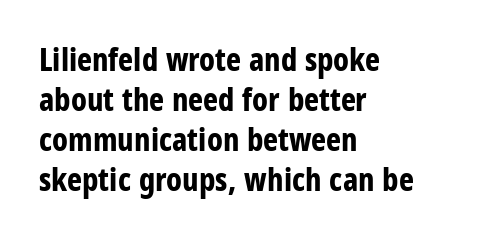
Q: Is the text bold? A: Yes.
Q: Is the text italic (slanted)? A: No, it is upright.
Q: Is the typeface a serif or a sans-serif typeface? A: Sans-serif.
Q: Is the text underlined? A: No.
Q: How is the paragraph aligned? A: Left-aligned.
Q: Is the spacing between letters normal or unusually wide? A: Normal.
Q: Is the spacing between lines tight, normal or loose? A: Normal.
Q: Width (condensed, normal, or wide)? A: Condensed.
Q: Stroke contrast? A: Low.
Q: x-height? A: Large.
Q: Monospaced? A: No.
